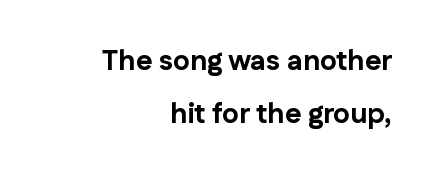
{"serif": "no", "italic": "no", "bold": "yes", "weight": "bold", "width": "normal", "stroke_contrast": "low", "x_height": "medium", "monospaced": "no", "underline": "no", "align": "right", "line_spacing": "loose", "line_spacing_ratio": 1.91, "letter_spacing": "normal", "letter_spacing_em": 0.0, "glyph_px": 28}
